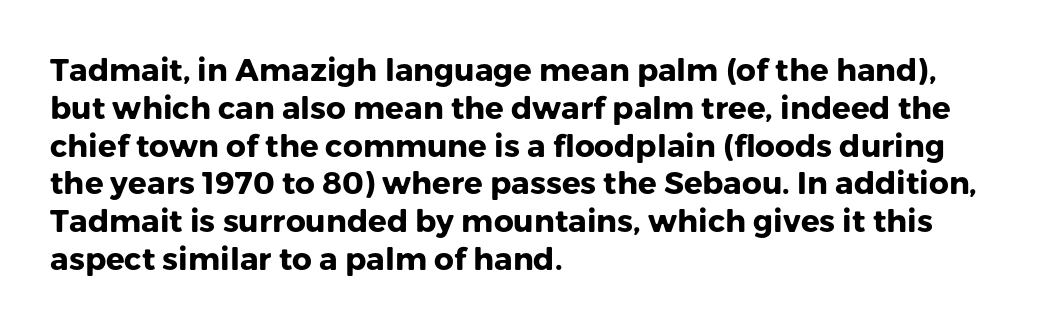
Q: Is the text bold? A: Yes.
Q: Is the text italic (slanted)? A: No, it is upright.
Q: Is the typeface a serif or a sans-serif typeface? A: Sans-serif.
Q: Is the text underlined? A: No.
Q: How is the paragraph aligned? A: Left-aligned.
Q: Is the spacing between letters normal or unusually wide? A: Normal.
Q: Width (condensed, normal, or wide)? A: Normal.
Q: Stroke contrast? A: Low.
Q: x-height? A: Medium.
Q: Monospaced? A: No.
